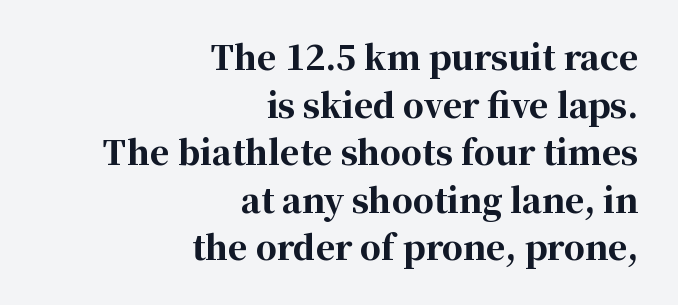
A typesetter would label this face a serif. Quick note: underline off. Posture: upright roman. The rendering uses a moderate line-height, typical for paragraphs. Pretty heavy lettering here — definitely bold.
